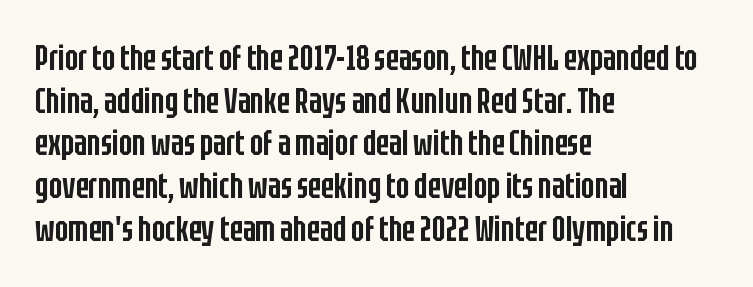
What kind of face is this? One without serifs — a sans. What stands out about the letter spacing? Nothing — it is the standard amount. On the weight axis this lands at semibold, roughly 600. Type without underlining.
